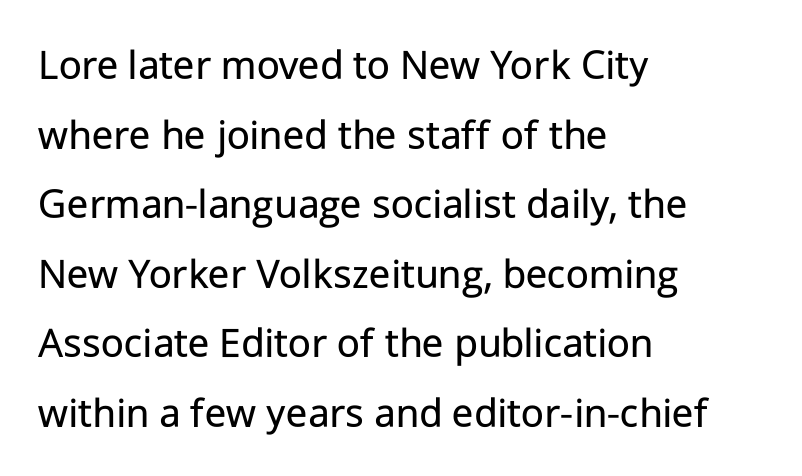
It's the straight-up-and-down kind of type. Examine the stroke ends and you'll find no serifs. Just letters on the line, the space beneath them empty. These lines keep a tight, regular rhythm from letter to letter.
